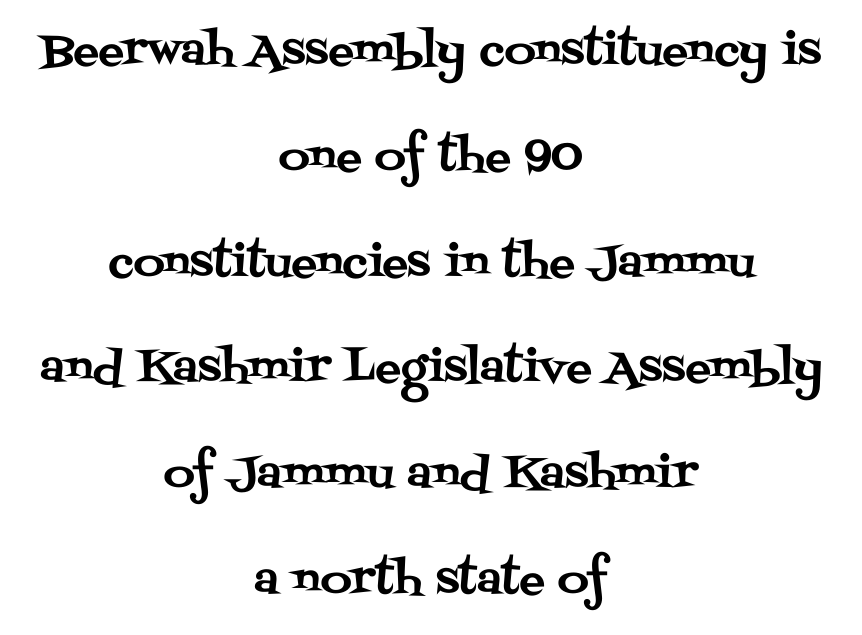
Stroke terminals: seriffed. Quick note: underline off. The passage shown is typed in a proportional face where columns would drift. Successive baselines arrive slowly, with a big drop between each.
